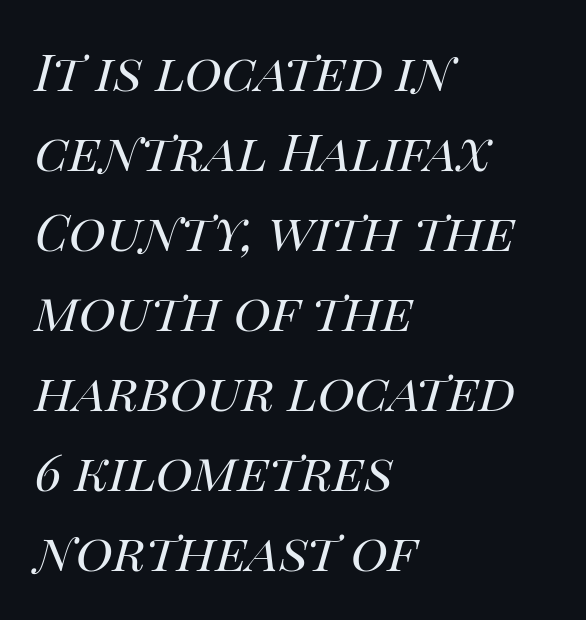
Q: Is the text bold? A: No.
Q: Is the text italic (slanted)? A: Yes, it leans right by about 14 degrees.
Q: Is the text underlined? A: No.
Q: How is the paragraph aligned? A: Left-aligned.
Q: Is the spacing between letters normal or unusually wide? A: Normal.
Q: Is the spacing between lines tight, normal or loose? A: Normal.
Q: Width (condensed, normal, or wide)? A: Normal.
Q: Stroke contrast? A: High.
Q: x-height? A: Large.
Q: Monospaced? A: No.
